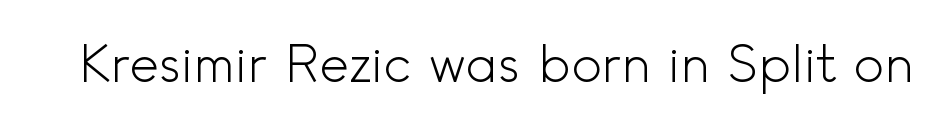
The image shows 51 px light sans-serif type, upright; set normal letter spacing, not underlined; a small x-height.
